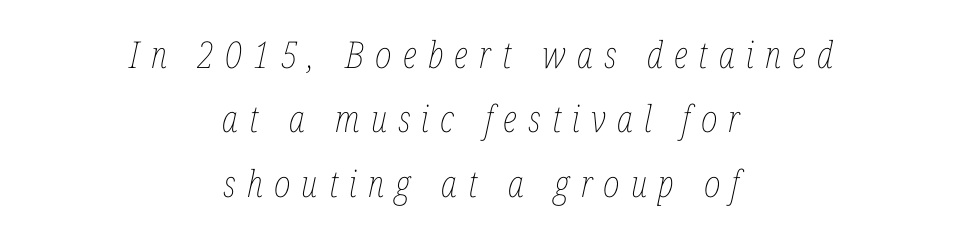
{"italic": "yes", "lean": "right", "slant_degrees": 12, "bold": "no", "weight": "thin", "width": "condensed", "stroke_contrast": "low", "x_height": "medium", "monospaced": "no", "underline": "no", "align": "center", "line_spacing_ratio": 1.74, "letter_spacing": "wide", "letter_spacing_em": 0.3, "glyph_px": 37}
